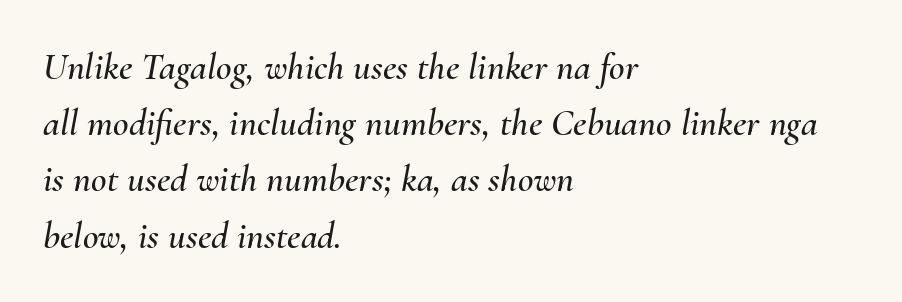
Regular leading. Short note: letters normally spaced. It's the slanting kind of type. Varying glyph widths throughout — classic text-font behaviour.
